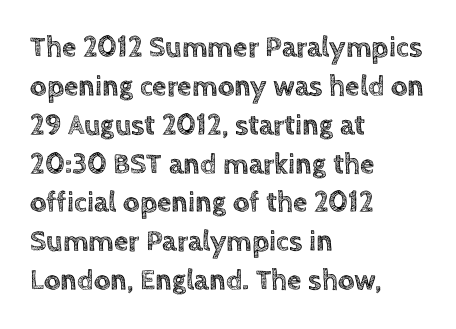
Q: Is the text italic (slanted)? A: No, it is upright.
Q: Is the text underlined? A: No.
Q: How is the paragraph aligned? A: Left-aligned.
Q: Is the spacing between letters normal or unusually wide? A: Normal.
Q: Is the spacing between lines tight, normal or loose? A: Normal.
Q: Width (condensed, normal, or wide)? A: Normal.
Q: x-height? A: Large.
Q: Monospaced? A: No.
